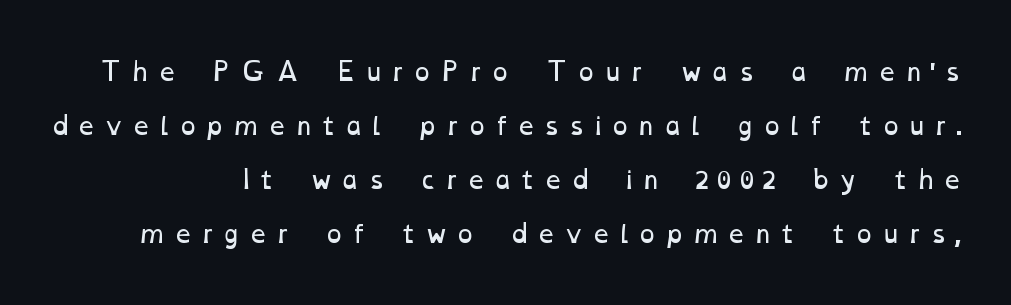
{"bold": "no", "underline": "no", "line_spacing": "loose", "line_spacing_ratio": 2.25, "letter_spacing": "wide", "letter_spacing_em": 0.28, "glyph_px": 24}
